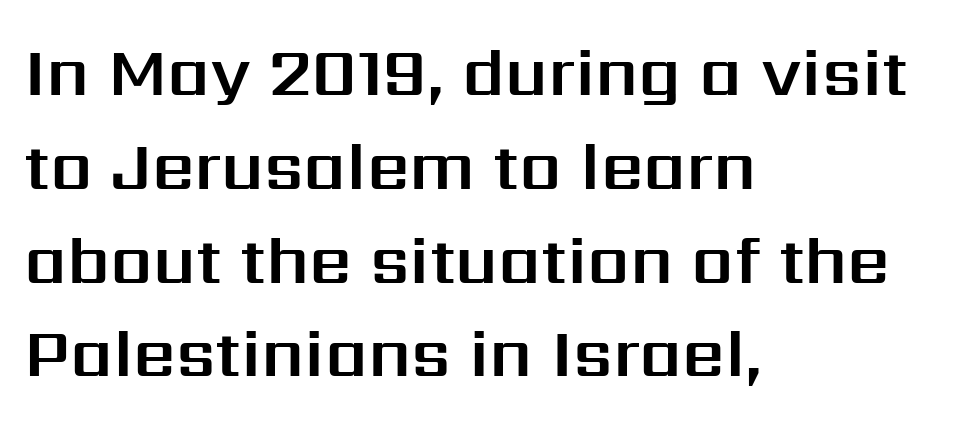
{"serif": "no", "italic": "no", "width": "normal", "stroke_contrast": "medium", "x_height": "medium", "monospaced": "no", "underline": "no", "align": "left", "line_spacing": "normal", "line_spacing_ratio": 1.4, "letter_spacing": "normal", "letter_spacing_em": 0.0, "glyph_px": 67}
